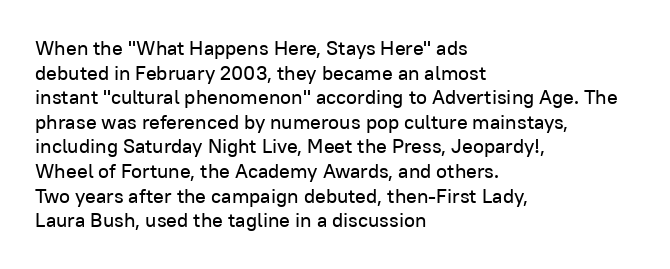
{"italic": "no", "underline": "no", "align": "left", "line_spacing_ratio": 1.23, "letter_spacing": "normal", "letter_spacing_em": 0.0, "glyph_px": 20}
